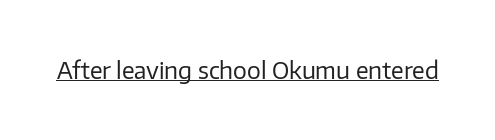
The image shows 23 px text type, upright; set normal letter spacing, underlined.
